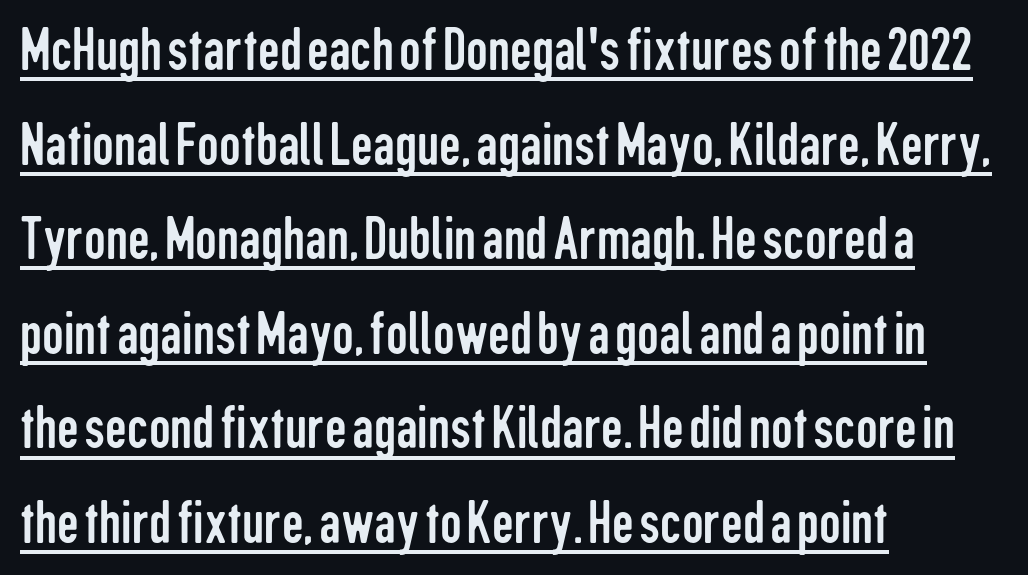
Q: Is the text bold? A: No.
Q: Is the text italic (slanted)? A: No, it is upright.
Q: Is the typeface a serif or a sans-serif typeface? A: Sans-serif.
Q: Is the text underlined? A: Yes.
Q: How is the paragraph aligned? A: Left-aligned.
Q: Is the spacing between letters normal or unusually wide? A: Normal.
Q: Is the spacing between lines tight, normal or loose? A: Normal.
Q: Width (condensed, normal, or wide)? A: Condensed.
Q: Stroke contrast? A: Low.
Q: x-height? A: Medium.
Q: Monospaced? A: No.
